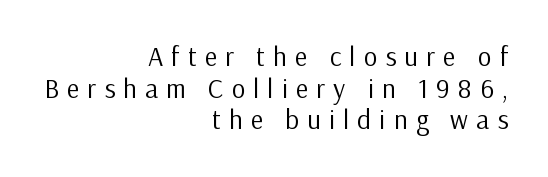
The image shows 27 px text type, upright; set right-aligned, line spacing 1.17x, unusually wide letter spacing (+0.3 em), not underlined.
